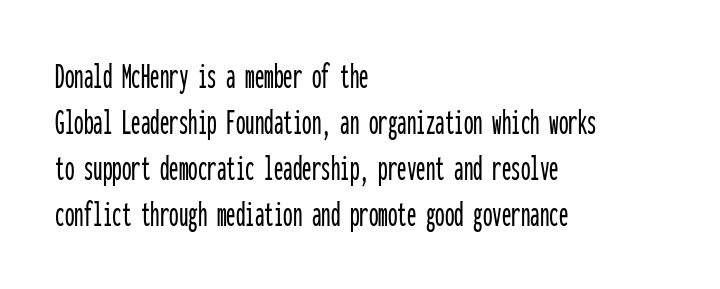
The compositor pushed each line to the left boundary. Every character sits straight up, as roman type does. This is sans-serif lettering, the kind often seen on screens and signage. The passage shown is not underscored anywhere. The face used here is rendered with its standard letterfit. The face used here is monospaced, like something from a code editor.
